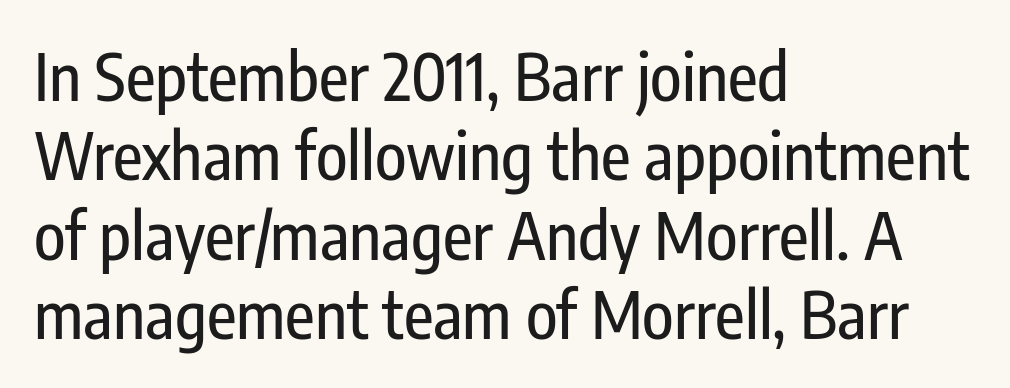
Q: Is the text italic (slanted)? A: No, it is upright.
Q: Is the typeface a serif or a sans-serif typeface? A: Sans-serif.
Q: Is the text underlined? A: No.
Q: How is the paragraph aligned? A: Left-aligned.
Q: Is the spacing between letters normal or unusually wide? A: Normal.
Q: Width (condensed, normal, or wide)? A: Condensed.
Q: Stroke contrast? A: Low.
Q: x-height? A: Medium.
Q: Monospaced? A: No.
